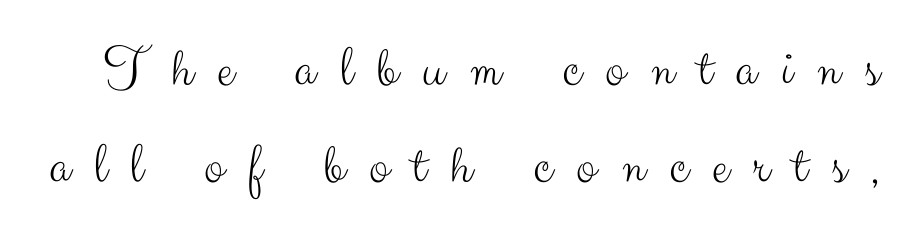
{"serif": "no", "bold": "no", "weight": "light", "width": "normal", "stroke_contrast": "medium", "x_height": "small", "monospaced": "no", "underline": "no", "line_spacing": "normal", "line_spacing_ratio": 1.67, "letter_spacing": "wide", "letter_spacing_em": 0.42, "glyph_px": 58}
